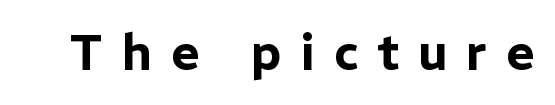
Q: Is the text italic (slanted)? A: No, it is upright.
Q: Is the typeface a serif or a sans-serif typeface? A: Sans-serif.
Q: Is the text underlined? A: No.
Q: Is the spacing between letters normal or unusually wide? A: Unusually wide.
Q: Width (condensed, normal, or wide)? A: Normal.
Q: Stroke contrast? A: Low.
Q: x-height? A: Medium.
Q: Monospaced? A: No.
